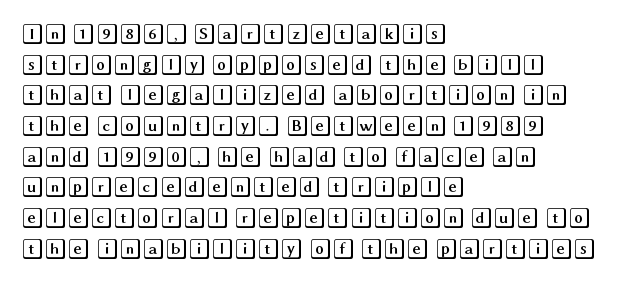
Style check: upright. Quick note: interline space is typical. This sample uses plain, unmodified letter spacing. In CSS terms this would be text-align: left.
